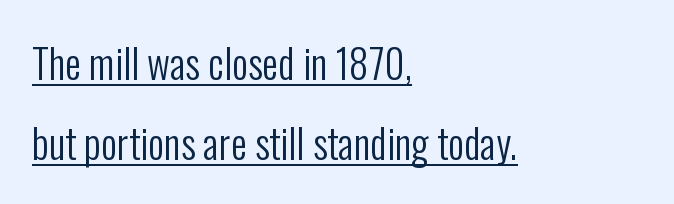
The image shows 40 px regular-weight, condensed sans-serif type, upright; set left-aligned, loose line spacing (2.0x), normal letter spacing, underlined; low stroke contrast and a medium x-height.
